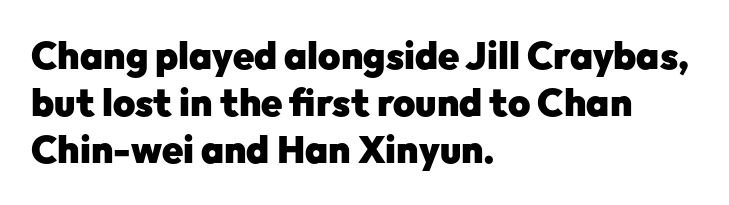
The image shows 38 px heavy sans-serif type, upright; set left-aligned, line spacing 1.24x, normal letter spacing, not underlined; low stroke contrast and a medium x-height.
